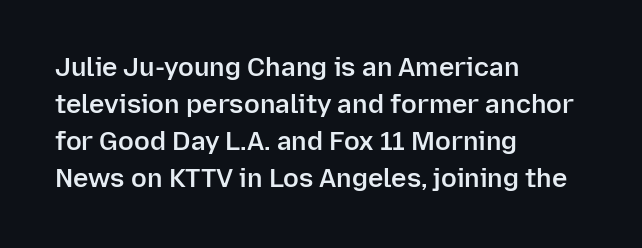
Q: Is the text bold? A: Semi-bold.
Q: Is the text italic (slanted)? A: No, it is upright.
Q: Is the text underlined? A: No.
Q: How is the paragraph aligned? A: Left-aligned.
Q: Is the spacing between letters normal or unusually wide? A: Normal.
Q: Is the spacing between lines tight, normal or loose? A: Normal.
